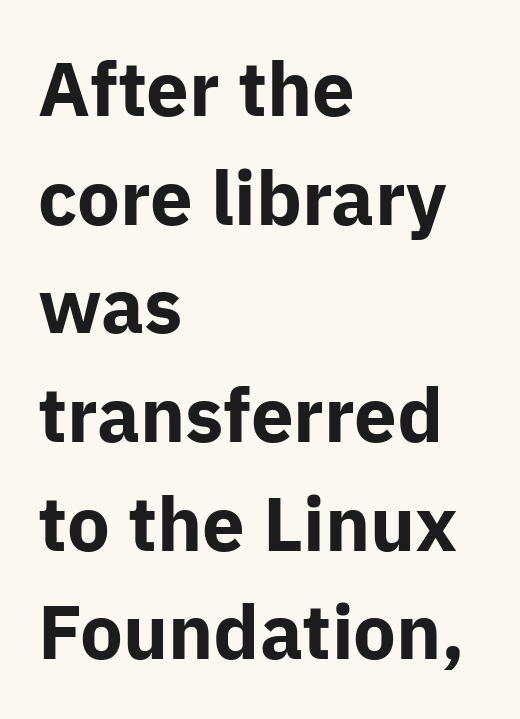
Q: Is the text bold? A: Yes.
Q: Is the text italic (slanted)? A: No, it is upright.
Q: Is the typeface a serif or a sans-serif typeface? A: Sans-serif.
Q: Is the text underlined? A: No.
Q: How is the paragraph aligned? A: Left-aligned.
Q: Is the spacing between letters normal or unusually wide? A: Normal.
Q: Is the spacing between lines tight, normal or loose? A: Normal.
Q: Width (condensed, normal, or wide)? A: Normal.
Q: Stroke contrast? A: Low.
Q: x-height? A: Medium.
Q: Monospaced? A: No.
